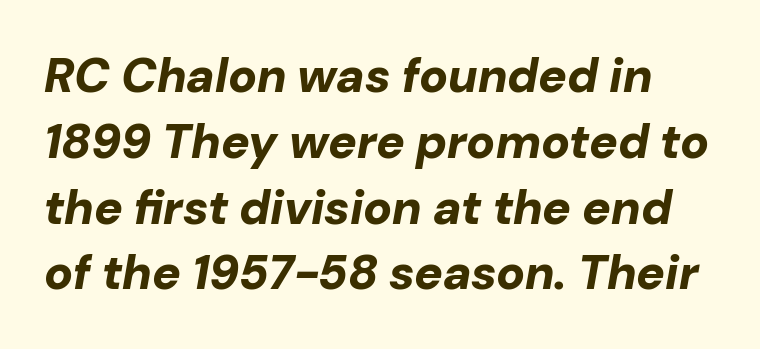
Q: Is the text bold? A: Yes.
Q: Is the text italic (slanted)? A: Yes, it leans right by about 10 degrees.
Q: Is the text underlined? A: No.
Q: Is the spacing between letters normal or unusually wide? A: Normal.
Q: Is the spacing between lines tight, normal or loose? A: Normal.
Q: Width (condensed, normal, or wide)? A: Normal.
Q: Stroke contrast? A: Low.
Q: x-height? A: Medium.
Q: Monospaced? A: No.
